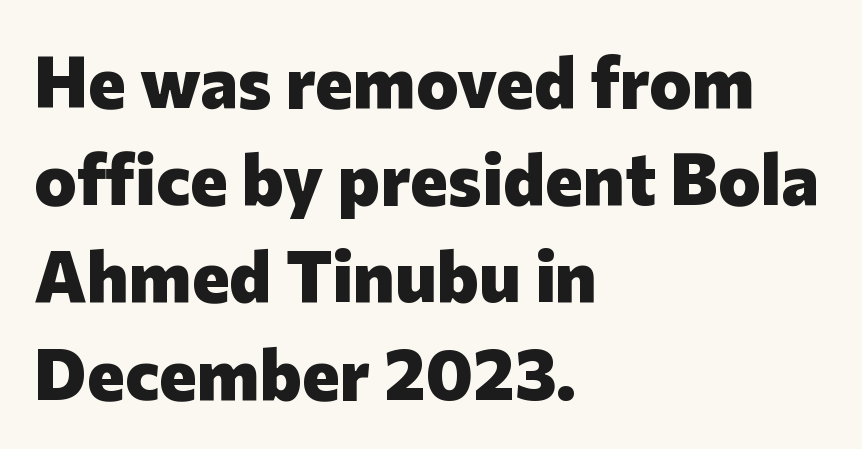
The type family on display is of the sans-serif kind. Vertical strokes here are truly vertical. Varying glyph widths throughout — classic text-font behaviour. Plenty of ink on the page — the face is bold. The rag falls on the right side of this text block. In terms of letterspacing, this is plain default setting.
